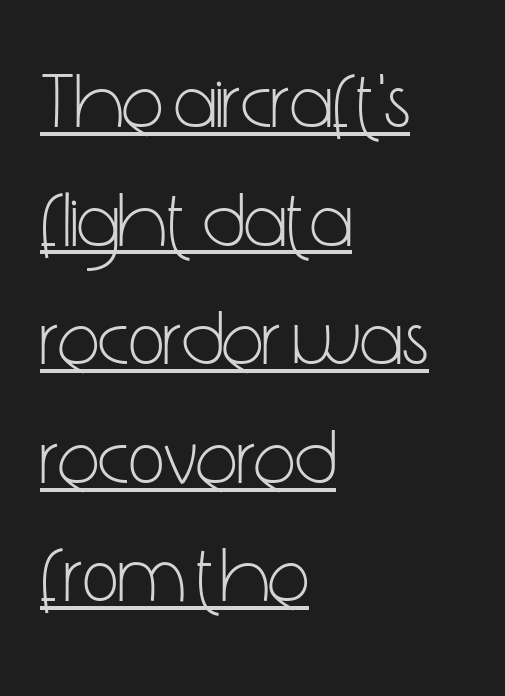
Q: Is the text bold? A: No.
Q: Is the text italic (slanted)? A: No, it is upright.
Q: Is the typeface a serif or a sans-serif typeface? A: Sans-serif.
Q: Is the text underlined? A: Yes.
Q: How is the paragraph aligned? A: Left-aligned.
Q: Is the spacing between letters normal or unusually wide? A: Normal.
Q: Is the spacing between lines tight, normal or loose? A: Normal.
Q: Width (condensed, normal, or wide)? A: Condensed.
Q: Stroke contrast? A: Low.
Q: x-height? A: Medium.
Q: Monospaced? A: No.
